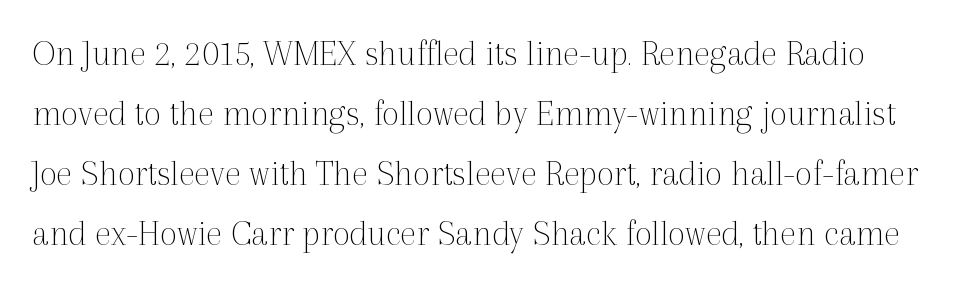
Q: Is the text bold? A: No.
Q: Is the text italic (slanted)? A: No, it is upright.
Q: Is the typeface a serif or a sans-serif typeface? A: Serif.
Q: Is the text underlined? A: No.
Q: Is the spacing between letters normal or unusually wide? A: Normal.
Q: Is the spacing between lines tight, normal or loose? A: Normal.
Q: Width (condensed, normal, or wide)? A: Normal.
Q: x-height? A: Medium.
Q: Monospaced? A: No.
